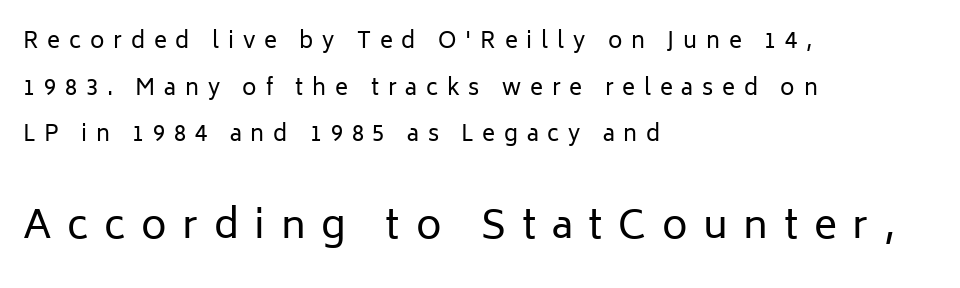
Q: Is the text bold? A: No.
Q: Is the text italic (slanted)? A: No, it is upright.
Q: Is the typeface a serif or a sans-serif typeface? A: Sans-serif.
Q: Is the text underlined? A: No.
Q: How is the paragraph aligned? A: Left-aligned.
Q: Is the spacing between letters normal or unusually wide? A: Unusually wide.
Q: Is the spacing between lines tight, normal or loose? A: Loose.
Q: Which block of text is set in a larger size, the first (top) or the second (bottom)? A: The second (bottom) one.
Q: Width (condensed, normal, or wide)? A: Normal.
Q: Stroke contrast? A: Low.
Q: x-height? A: Medium.
Q: Monospaced? A: No.
